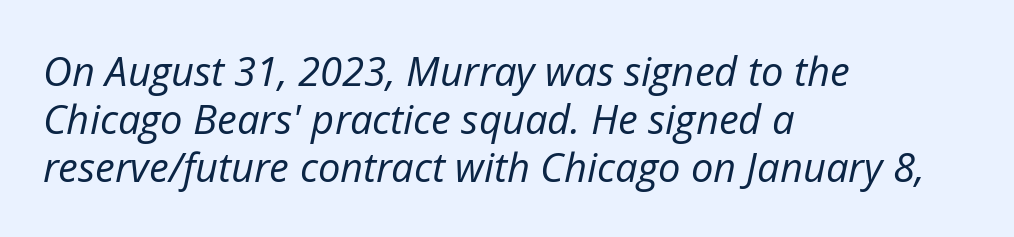
{"italic": "yes", "lean": "right", "slant_degrees": 12, "bold": "no", "weight": "regular", "width": "normal", "stroke_contrast": "low", "x_height": "medium", "monospaced": "no", "underline": "no", "align": "left", "line_spacing_ratio": 1.2, "letter_spacing": "normal", "letter_spacing_em": 0.0, "glyph_px": 40}
